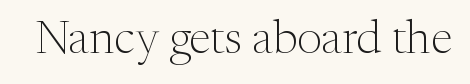
The image shows 47 px light serif type, upright; set normal letter spacing, not underlined; medium stroke contrast and a medium x-height.
